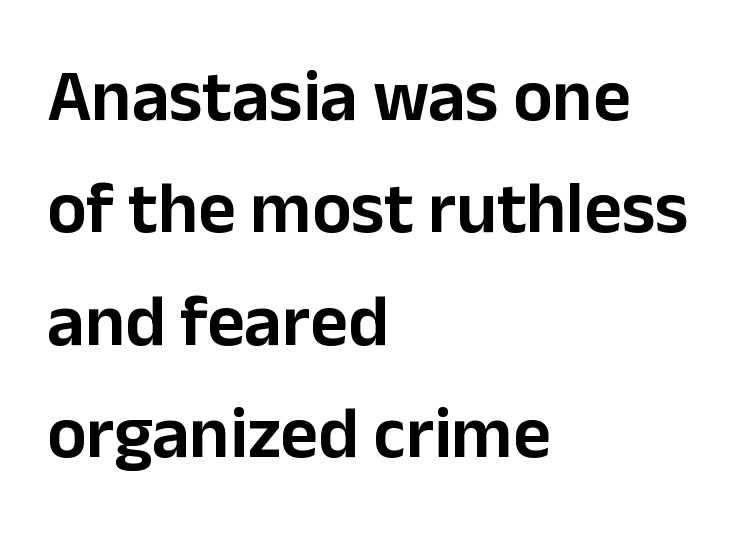
The foot of each line stays bare and open. The designer left line spacing at the default. The type family on display is of the sans-serif kind. The setting favours the left margin, as ordinary paragraphs usually do.
